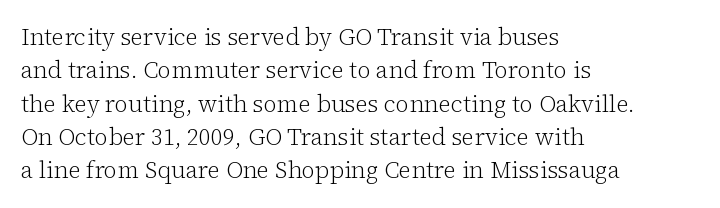
{"italic": "no", "bold": "no", "underline": "no", "align": "left", "line_spacing": "normal", "line_spacing_ratio": 1.45, "letter_spacing": "normal", "letter_spacing_em": 0.0, "glyph_px": 23}
